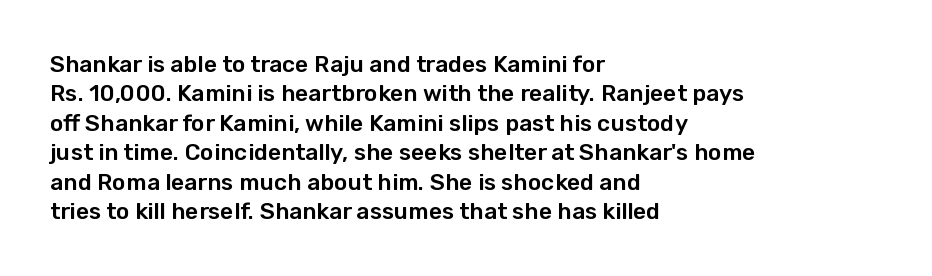
{"italic": "no", "underline": "no", "align": "left", "line_spacing": "normal", "line_spacing_ratio": 1.28, "letter_spacing": "normal", "letter_spacing_em": 0.0, "glyph_px": 23}
